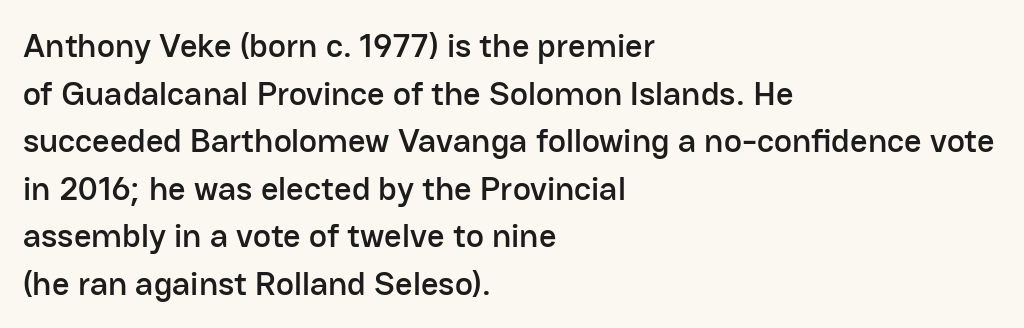
How would I describe the line gaps? Plain and ordinary. Think of a printed novel: that variable character pitch is what you see here. Does the type have serifs? No, each stem ends abruptly. Nobody drew a line under any word here.
